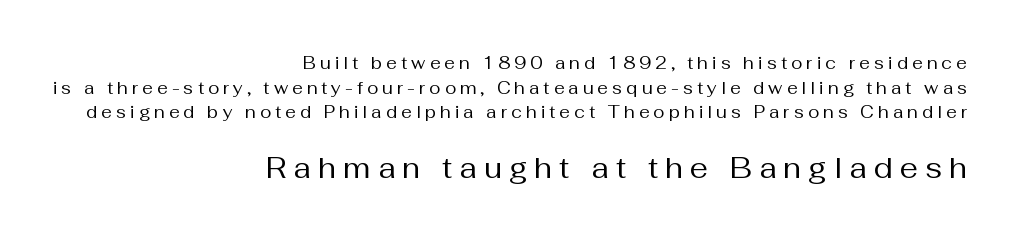
Glyph-to-glyph distance is far greater than everyday printed text. Type without underlining. Does the lettering tilt? It doesn't — this is upright. To sum up the face: it is a sans, with no serifs. If you measured baseline to baseline, you'd find a middling distance.
